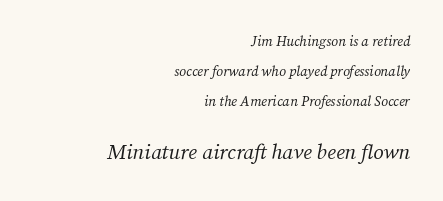
The image shows 21 px text type, italic (leaning right); set right-aligned, loose line spacing (2.13x), normal letter spacing, not underlined; the second (bottom) block is 1.5x larger.
